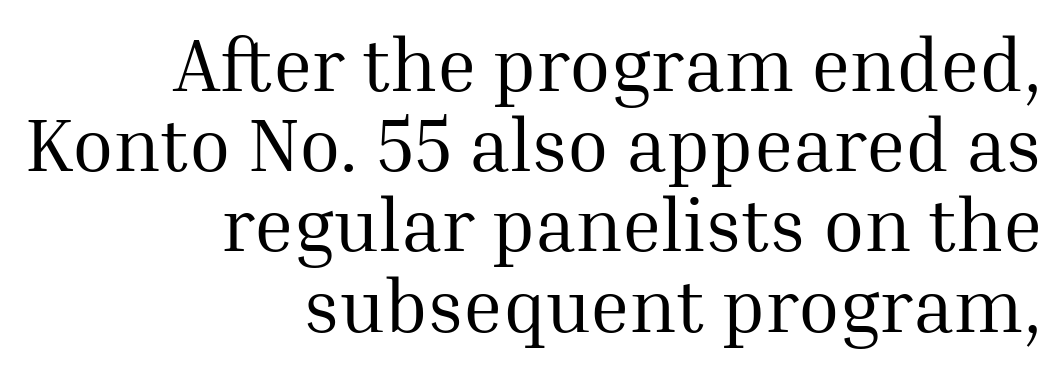
{"serif": "yes", "italic": "no", "bold": "no", "weight": "regular", "width": "normal", "stroke_contrast": "medium", "x_height": "medium", "monospaced": "no", "underline": "no", "align": "right", "line_spacing": "tight", "line_spacing_ratio": 1.07, "letter_spacing": "normal", "letter_spacing_em": 0.0, "glyph_px": 75}
